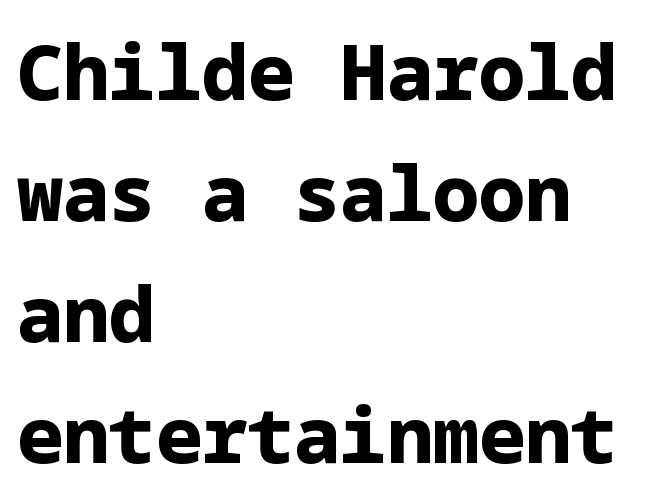
{"serif": "no", "italic": "no", "bold": "yes", "weight": "bold", "width": "normal", "stroke_contrast": "low", "x_height": "medium", "underline": "no", "align": "left", "line_spacing": "normal", "line_spacing_ratio": 1.57, "letter_spacing": "normal", "letter_spacing_em": 0.0, "glyph_px": 77}
